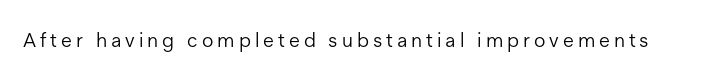
No heavy texture on the line: the type isn't bold. Between one letter and the next there's a generous, obvious gap. Tall strokes in this sample are plumb rather than angled. Check under the words: just untouched page.
